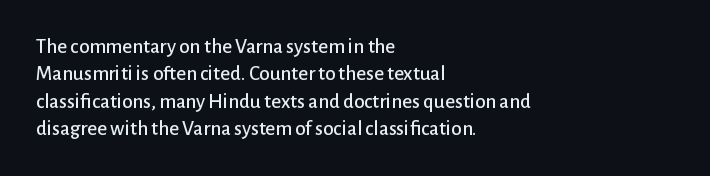
You could call the tracking neutral — neither tight nor loose. Honestly, there is no underline to notice here at all. This is roman type, the default non-slanted kind. Compared with a centered layout, this one pins lines to the left instead. Interline gaps are of average width in this sample.
